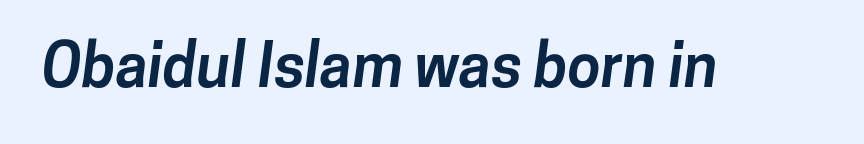
Q: Is the text bold? A: Yes.
Q: Is the typeface a serif or a sans-serif typeface? A: Sans-serif.
Q: Is the text underlined? A: No.
Q: Is the spacing between letters normal or unusually wide? A: Normal.
Q: Width (condensed, normal, or wide)? A: Normal.
Q: Stroke contrast? A: Low.
Q: x-height? A: Medium.
Q: Monospaced? A: No.
